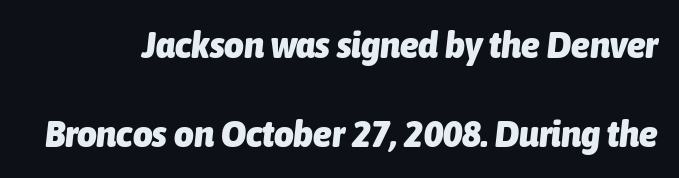
Q: Is the text bold? A: Yes.
Q: Is the text italic (slanted)? A: Yes, it leans right by about 6 degrees.
Q: Is the text underlined? A: No.
Q: Is the spacing between letters normal or unusually wide? A: Normal.
Q: Is the spacing between lines tight, normal or loose? A: Loose.
Q: Width (condensed, normal, or wide)? A: Condensed.
Q: Stroke contrast? A: Low.
Q: x-height? A: Medium.
Q: Monospaced? A: No.
